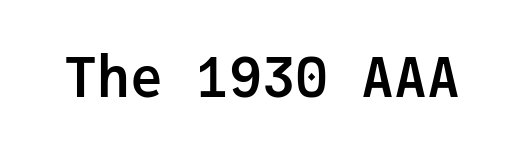
{"serif": "no", "italic": "no", "bold": "yes", "weight": "semibold", "width": "normal", "stroke_contrast": "low", "x_height": "medium", "monospaced": "yes", "underline": "no", "letter_spacing": "normal", "letter_spacing_em": 0.0, "glyph_px": 55}
